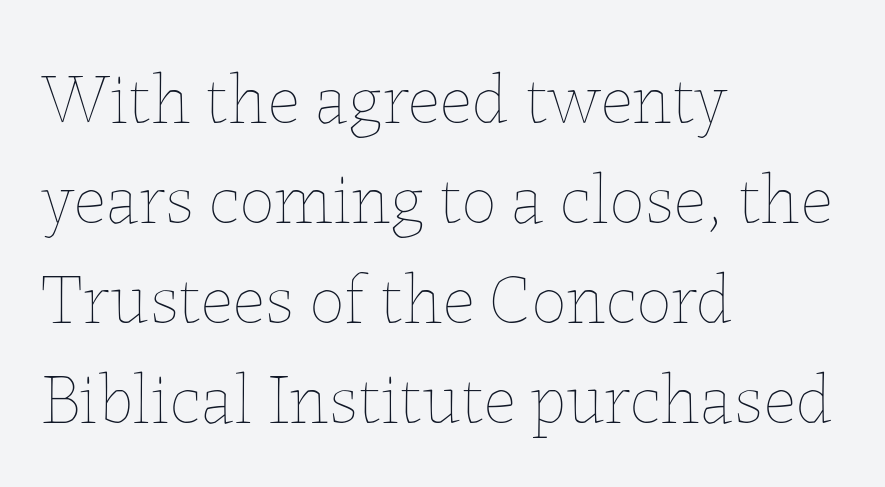
The image shows 71 px thin type, upright; set left-aligned, normal line spacing (1.41x), normal letter spacing, not underlined; low stroke contrast and a medium x-height.
